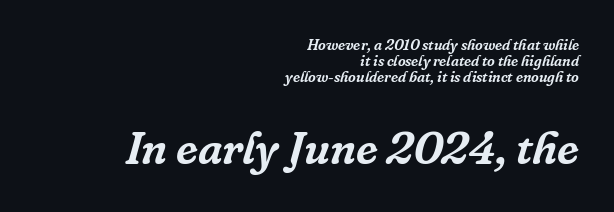
Q: Is the text italic (slanted)? A: Yes, it leans right by about 16 degrees.
Q: Is the typeface a serif or a sans-serif typeface? A: Serif.
Q: Is the text underlined? A: No.
Q: How is the paragraph aligned? A: Right-aligned.
Q: Is the spacing between letters normal or unusually wide? A: Normal.
Q: Is the spacing between lines tight, normal or loose? A: Tight.
Q: Which block of text is set in a larger size, the first (top) or the second (bottom)? A: The second (bottom) one.
Q: Width (condensed, normal, or wide)? A: Normal.
Q: Stroke contrast? A: Low.
Q: x-height? A: Medium.
Q: Monospaced? A: No.
